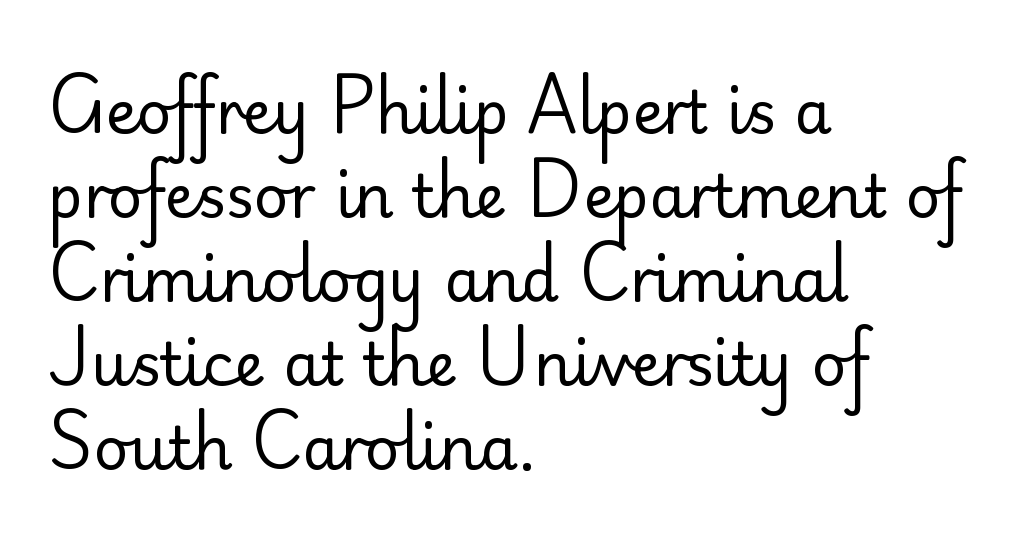
{"serif": "no", "italic": "no", "bold": "no", "weight": "regular", "width": "normal", "stroke_contrast": "low", "x_height": "small", "monospaced": "no", "underline": "no", "align": "left", "line_spacing": "normal", "line_spacing_ratio": 1.4, "letter_spacing": "normal", "letter_spacing_em": 0.0, "glyph_px": 60}
